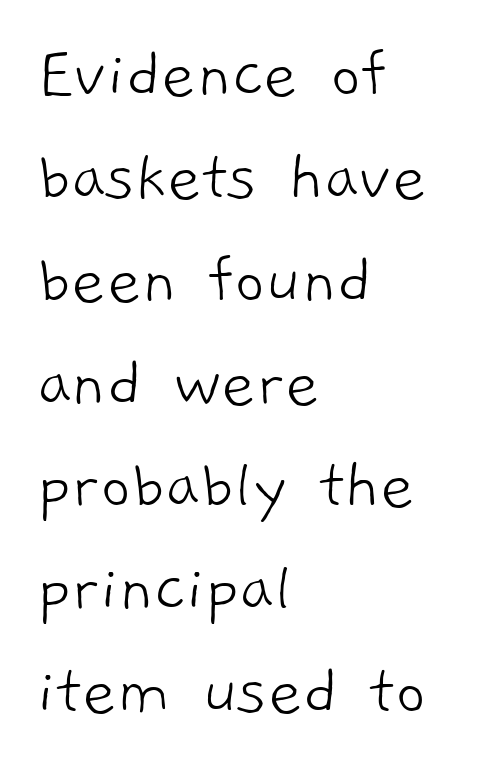
Line spacing here is normal. The rendering uses natural spacing where letterforms have individual widths. This is sans-serif lettering, the kind often seen on screens and signage. The passage is arranged the way most books set body copy — flush left. Just letters on the line, the space beneath them empty.
